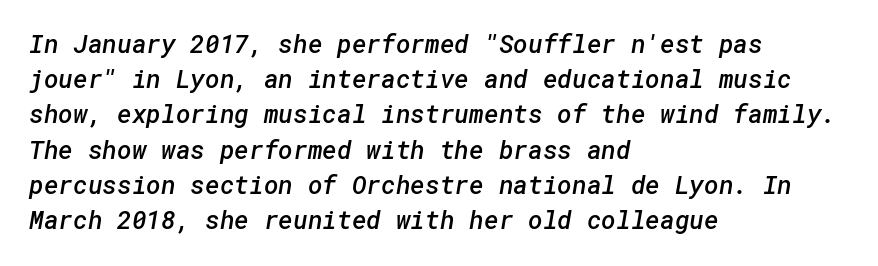
{"bold": "semi", "underline": "no", "align": "left", "line_spacing": "normal", "line_spacing_ratio": 1.41, "letter_spacing": "normal", "letter_spacing_em": 0.0, "glyph_px": 25}
